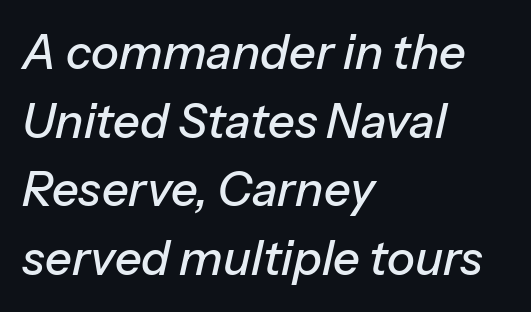
Q: Is the text italic (slanted)? A: Yes, it leans right by about 13 degrees.
Q: Is the text underlined? A: No.
Q: How is the paragraph aligned? A: Left-aligned.
Q: Is the spacing between letters normal or unusually wide? A: Normal.
Q: Is the spacing between lines tight, normal or loose? A: Normal.
Q: Width (condensed, normal, or wide)? A: Normal.
Q: Stroke contrast? A: Low.
Q: x-height? A: Medium.
Q: Monospaced? A: No.
